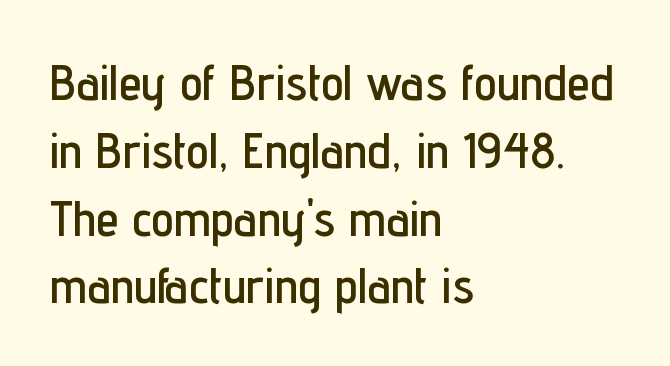
{"serif": "no", "italic": "no", "width": "condensed", "stroke_contrast": "low", "x_height": "medium", "monospaced": "no", "underline": "no", "align": "left", "line_spacing": "normal", "line_spacing_ratio": 1.33, "letter_spacing": "normal", "letter_spacing_em": 0.0, "glyph_px": 51}
